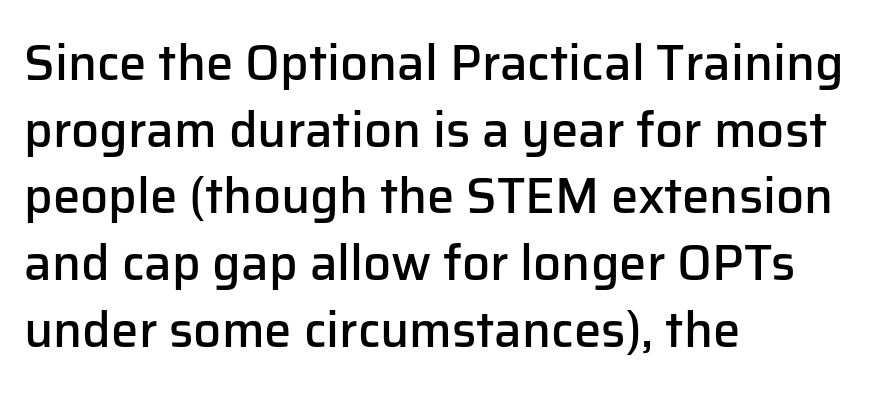
Q: Is the text bold? A: Semi-bold.
Q: Is the text italic (slanted)? A: No, it is upright.
Q: Is the typeface a serif or a sans-serif typeface? A: Sans-serif.
Q: Is the text underlined? A: No.
Q: How is the paragraph aligned? A: Left-aligned.
Q: Is the spacing between letters normal or unusually wide? A: Normal.
Q: Is the spacing between lines tight, normal or loose? A: Normal.
Q: Width (condensed, normal, or wide)? A: Normal.
Q: Stroke contrast? A: Low.
Q: x-height? A: Medium.
Q: Monospaced? A: No.
